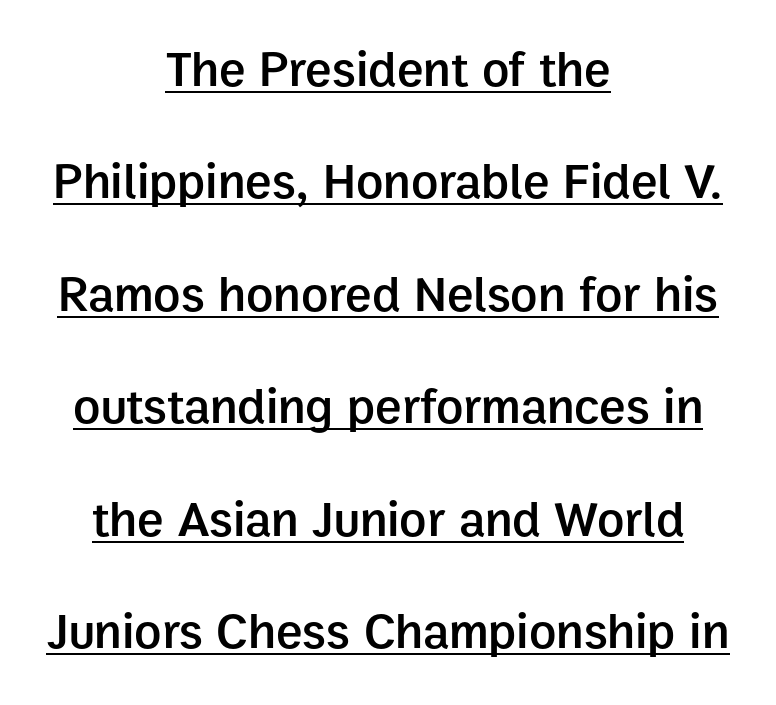
Q: Is the text bold? A: Semi-bold.
Q: Is the text italic (slanted)? A: No, it is upright.
Q: Is the typeface a serif or a sans-serif typeface? A: Sans-serif.
Q: Is the text underlined? A: Yes.
Q: How is the paragraph aligned? A: Centered.
Q: Is the spacing between letters normal or unusually wide? A: Normal.
Q: Is the spacing between lines tight, normal or loose? A: Loose.
Q: Width (condensed, normal, or wide)? A: Normal.
Q: Stroke contrast? A: Low.
Q: x-height? A: Medium.
Q: Monospaced? A: No.
